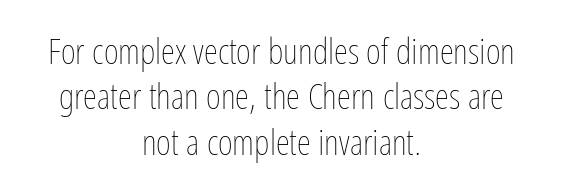
{"italic": "no", "bold": "no", "weight": "thin", "width": "condensed", "stroke_contrast": "low", "x_height": "medium", "monospaced": "no", "underline": "no", "align": "center", "line_spacing": "normal", "line_spacing_ratio": 1.26, "letter_spacing": "normal", "letter_spacing_em": 0.0, "glyph_px": 36}
